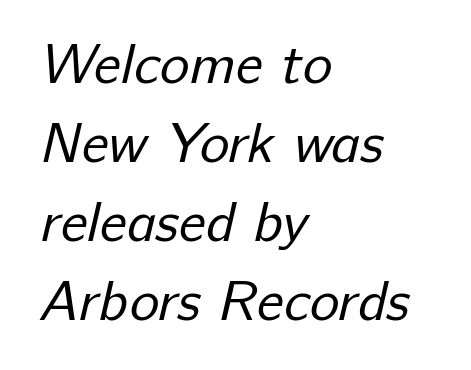
The image shows 56 px regular-weight sans-serif type; set left-aligned, normal line spacing (1.41x), normal letter spacing, not underlined; low stroke contrast and a medium x-height.
